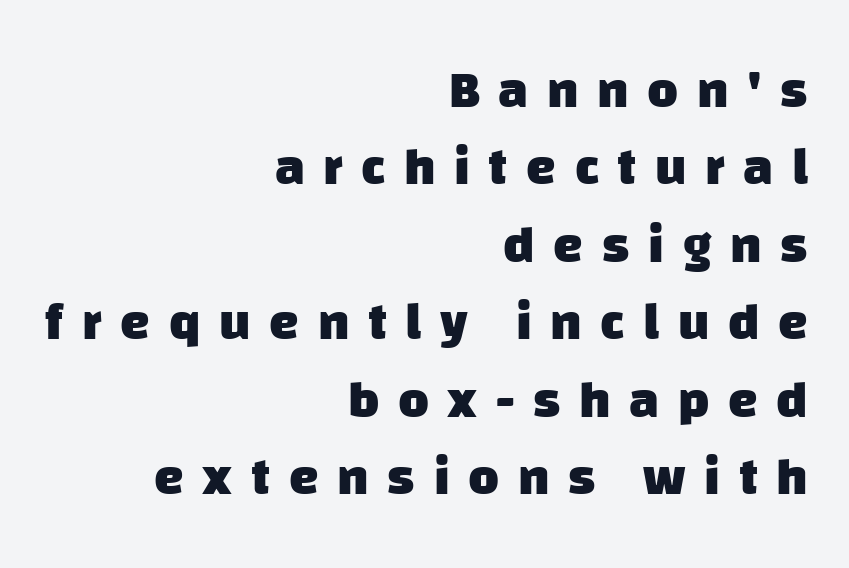
{"serif": "no", "bold": "yes", "weight": "heavy", "width": "normal", "stroke_contrast": "low", "x_height": "large", "monospaced": "no", "underline": "no", "align": "right", "line_spacing": "normal", "line_spacing_ratio": 1.46, "letter_spacing": "wide", "letter_spacing_em": 0.35, "glyph_px": 53}
